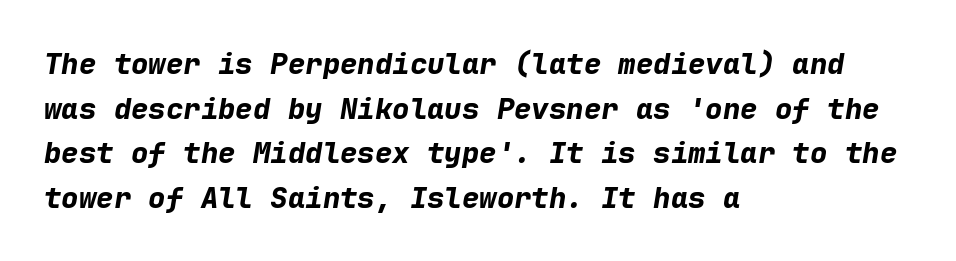
Horizontal bands of white between lines are of average thickness. The gap between lines stays unmarked. If you drew a ruler down the left edge, every line would touch it. Look at the stroke-to-counter ratio: heavy, a bold. The horizontal fit of the characters is conventional and even. There's an unmistakable incline to the writing here.
